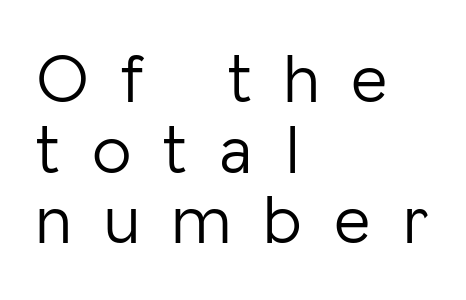
Each letter keeps its own natural width here, so spacing adapts to shape. The face used here is a sans, in the tradition of grotesques and geometrics. The characters are drawn with everyday or finer stroke widths. Characters remain perfectly vertical along every line. The area under the type is left untouched. Very little white space separates one row of letters from the next.
